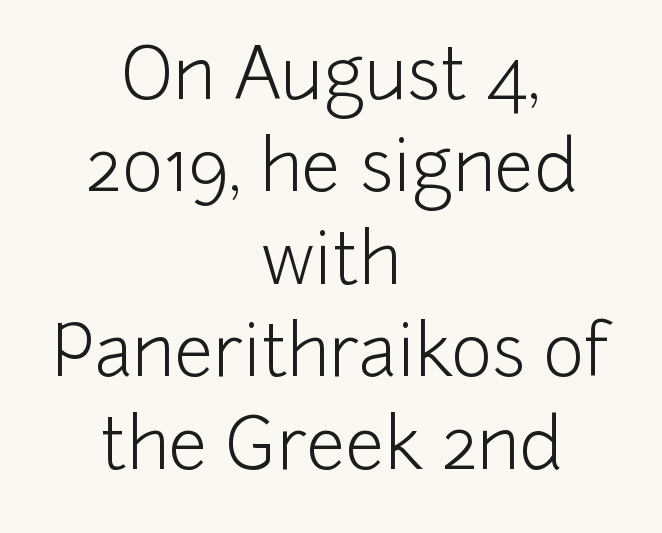
The image shows 70 px light sans-serif type, upright; set centered, normal line spacing (1.32x), normal letter spacing, not underlined; low stroke contrast and a medium x-height.
